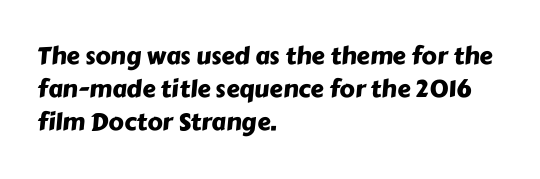
{"underline": "no", "align": "left", "line_spacing": "normal", "line_spacing_ratio": 1.38, "letter_spacing": "normal", "letter_spacing_em": 0.0, "glyph_px": 24}
